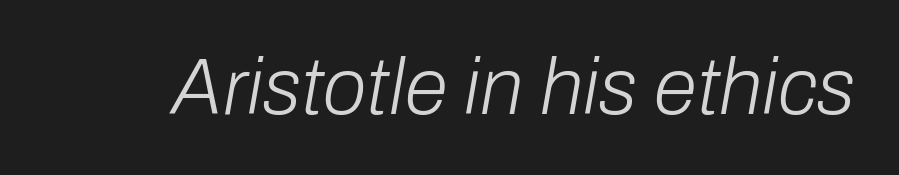
{"italic": "yes", "lean": "right", "slant_degrees": 10, "bold": "no", "weight": "light", "width": "normal", "stroke_contrast": "low", "x_height": "medium", "monospaced": "no", "underline": "no", "letter_spacing": "normal", "letter_spacing_em": 0.0, "glyph_px": 79}
